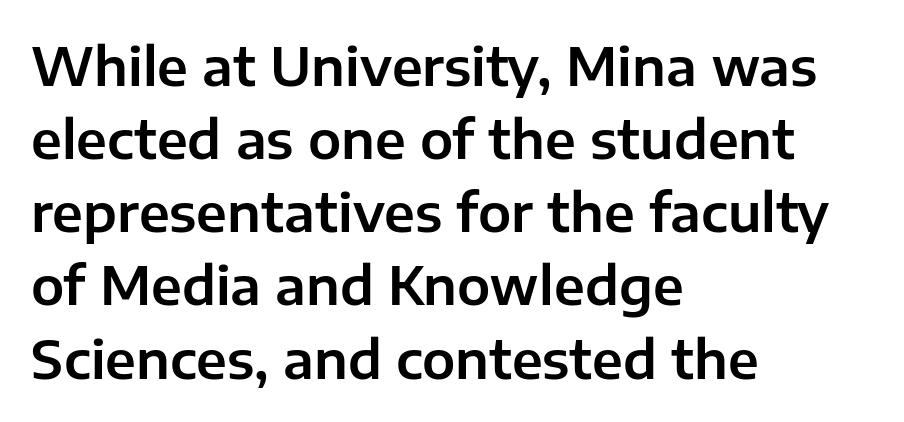
Default kerning and tracking; the words read as compact shapes. Horizontal bands of white between lines are of average thickness. Letterform terminals end flat and unadorned throughout the passage. Descenders are the only things crossing below the line.
